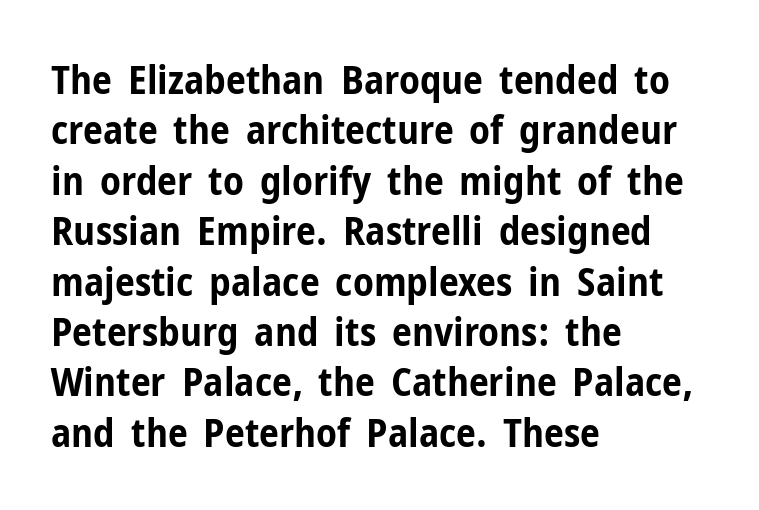
{"serif": "no", "italic": "no", "bold": "yes", "weight": "bold", "width": "condensed", "stroke_contrast": "low", "x_height": "medium", "monospaced": "no", "underline": "no", "align": "left", "line_spacing": "normal", "line_spacing_ratio": 1.26, "letter_spacing": "normal", "letter_spacing_em": 0.0, "glyph_px": 40}
